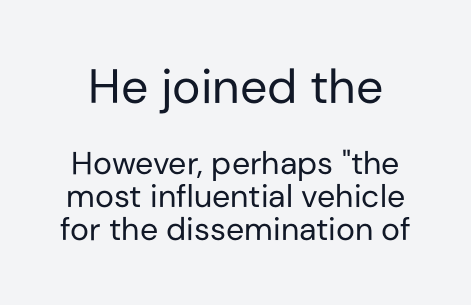
Q: Is the text bold? A: No.
Q: Is the text italic (slanted)? A: No, it is upright.
Q: Is the typeface a serif or a sans-serif typeface? A: Sans-serif.
Q: Is the text underlined? A: No.
Q: Is the spacing between letters normal or unusually wide? A: Normal.
Q: Is the spacing between lines tight, normal or loose? A: Tight.
Q: Which block of text is set in a larger size, the first (top) or the second (bottom)? A: The first (top) one.
Q: Width (condensed, normal, or wide)? A: Normal.
Q: Stroke contrast? A: Low.
Q: x-height? A: Medium.
Q: Monospaced? A: No.
